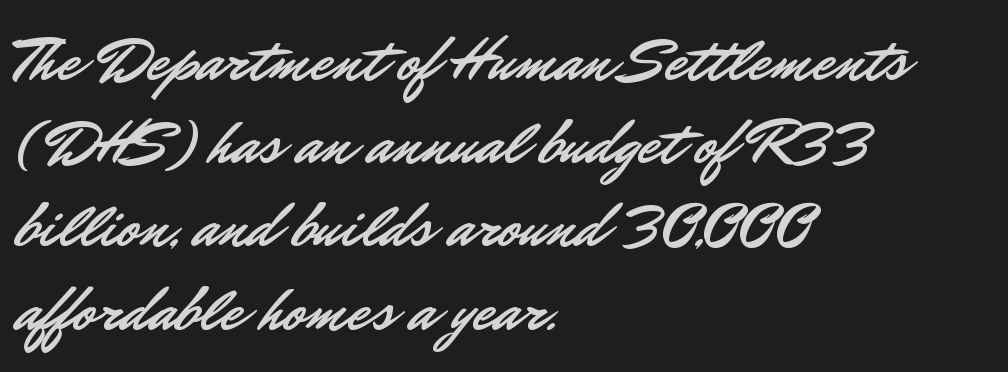
The image shows 64 px sans-serif type; set left-aligned, normal line spacing (1.3x), normal letter spacing, not underlined; low stroke contrast and a small x-height.
